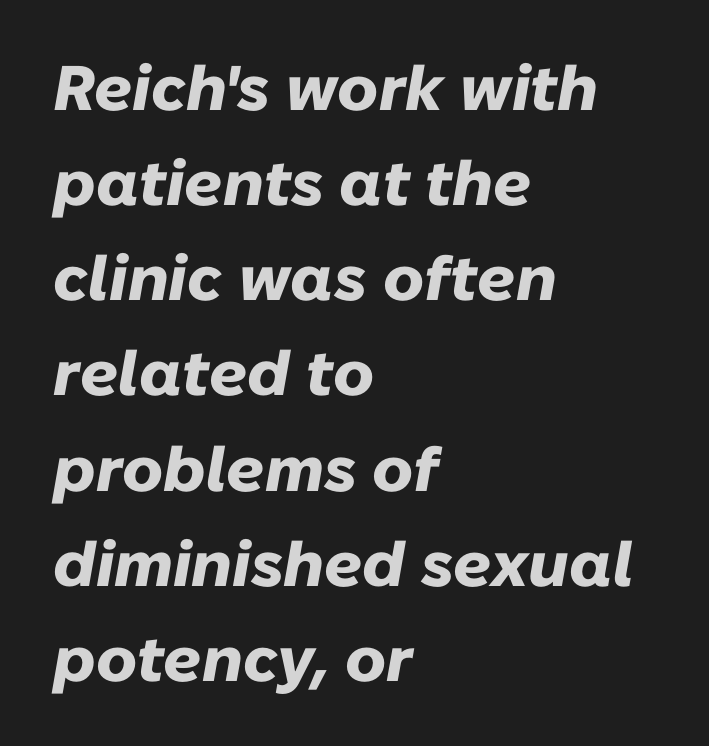
The image shows 63 px heavy type, italic (leaning right); set left-aligned, normal line spacing (1.51x), normal letter spacing, not underlined; low stroke contrast and a medium x-height.
